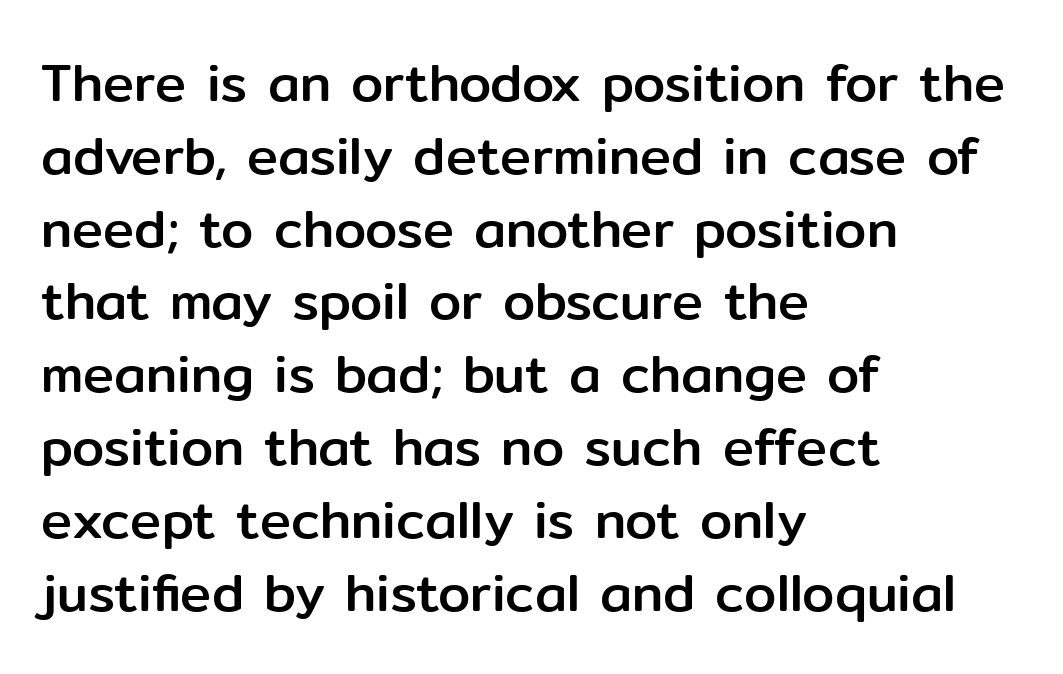
Q: Is the text italic (slanted)? A: No, it is upright.
Q: Is the typeface a serif or a sans-serif typeface? A: Sans-serif.
Q: Is the text underlined? A: No.
Q: How is the paragraph aligned? A: Left-aligned.
Q: Is the spacing between letters normal or unusually wide? A: Normal.
Q: Is the spacing between lines tight, normal or loose? A: Normal.
Q: Width (condensed, normal, or wide)? A: Normal.
Q: Stroke contrast? A: Low.
Q: x-height? A: Medium.
Q: Monospaced? A: No.
